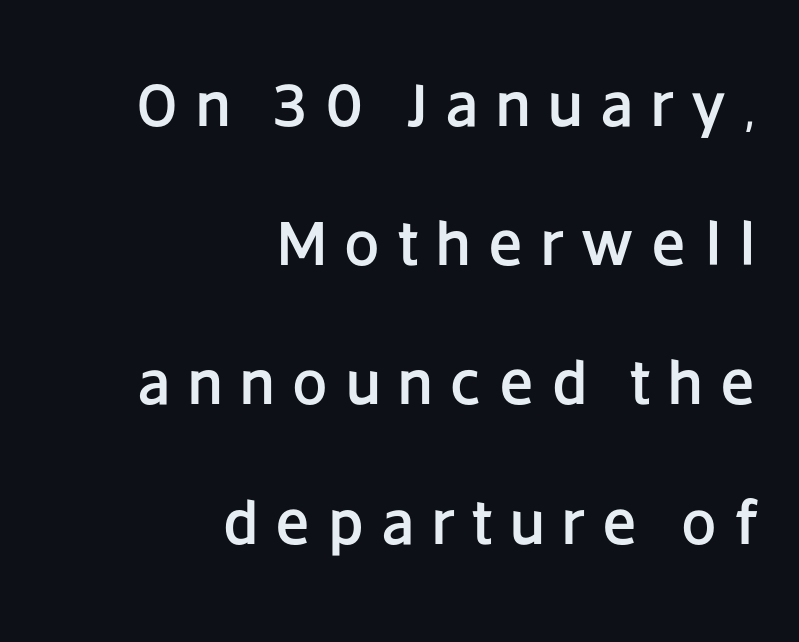
The tracking reads as deliberately expanded to a designer's eye. Glance below the letters and you will spot only blank space. Compared with a flush-left layout, this one pins lines to the opposite, right side. The font's upright variant was chosen for this text.
